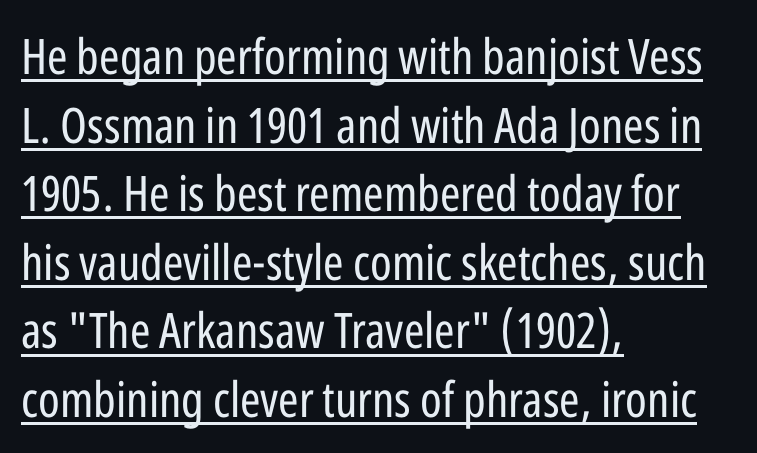
{"serif": "no", "italic": "no", "bold": "no", "weight": "regular", "width": "condensed", "stroke_contrast": "low", "x_height": "medium", "monospaced": "no", "underline": "yes", "align": "left", "line_spacing": "normal", "line_spacing_ratio": 1.4, "letter_spacing": "normal", "letter_spacing_em": 0.0, "glyph_px": 49}
